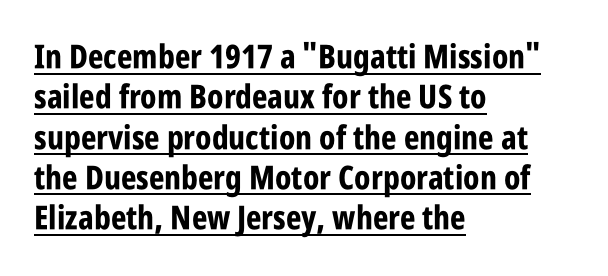
Q: Is the text bold? A: Yes.
Q: Is the text italic (slanted)? A: No, it is upright.
Q: Is the typeface a serif or a sans-serif typeface? A: Sans-serif.
Q: Is the text underlined? A: Yes.
Q: How is the paragraph aligned? A: Left-aligned.
Q: Is the spacing between letters normal or unusually wide? A: Normal.
Q: Width (condensed, normal, or wide)? A: Condensed.
Q: Stroke contrast? A: Low.
Q: x-height? A: Large.
Q: Monospaced? A: No.
